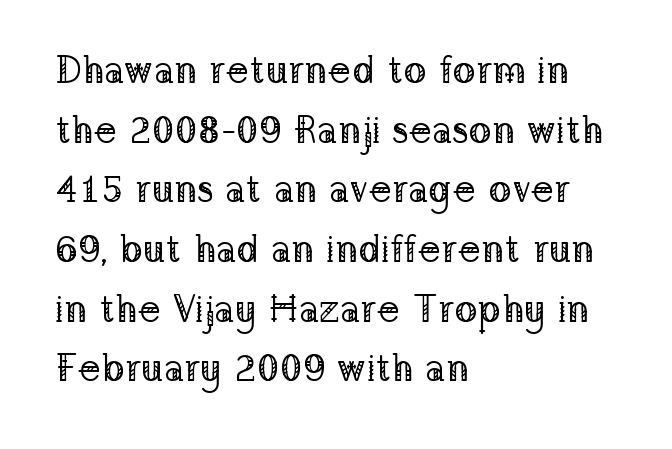
{"serif": "yes", "italic": "no", "bold": "no", "weight": "regular", "width": "normal", "stroke_contrast": "low", "x_height": "medium", "monospaced": "no", "underline": "no", "align": "left", "line_spacing": "normal", "line_spacing_ratio": 1.57, "letter_spacing": "normal", "letter_spacing_em": 0.0, "glyph_px": 38}
